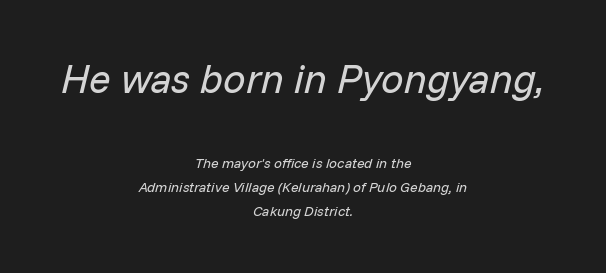
{"italic": "yes", "lean": "right", "slant_degrees": 14, "bold": "no", "weight": "regular", "width": "normal", "stroke_contrast": "low", "x_height": "medium", "monospaced": "no", "underline": "no", "align": "center", "line_spacing_ratio": 1.72, "letter_spacing": "normal", "letter_spacing_em": 0.0, "larger_block": "first", "size_ratio": 2.86, "glyph_px": 40}
